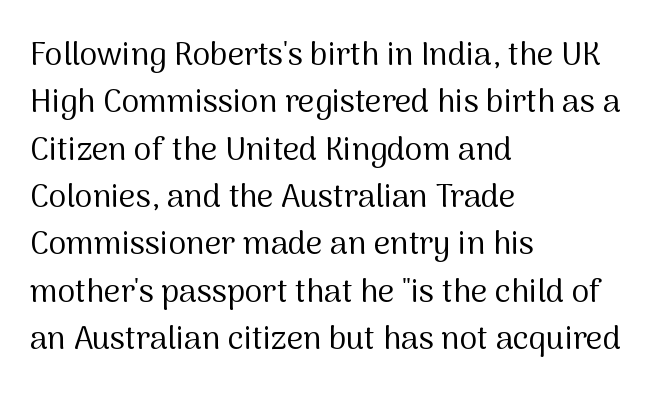
Q: Is the text bold? A: No.
Q: Is the text italic (slanted)? A: No, it is upright.
Q: Is the typeface a serif or a sans-serif typeface? A: Sans-serif.
Q: Is the text underlined? A: No.
Q: How is the paragraph aligned? A: Left-aligned.
Q: Is the spacing between letters normal or unusually wide? A: Normal.
Q: Is the spacing between lines tight, normal or loose? A: Normal.
Q: Width (condensed, normal, or wide)? A: Normal.
Q: Stroke contrast? A: Medium.
Q: x-height? A: Medium.
Q: Monospaced? A: No.
